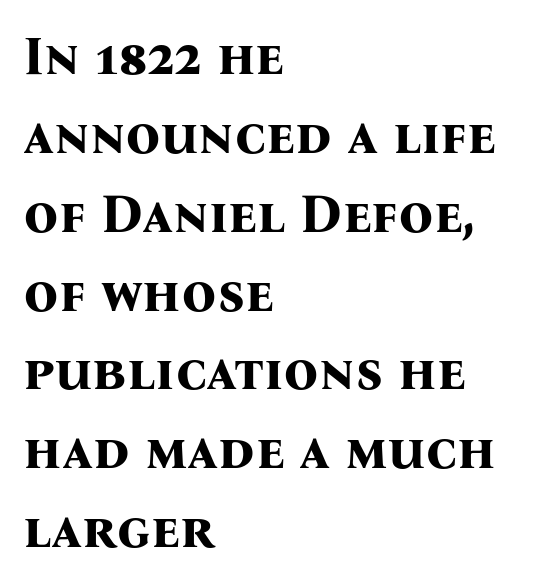
Q: Is the text bold? A: Yes.
Q: Is the text italic (slanted)? A: No, it is upright.
Q: Is the typeface a serif or a sans-serif typeface? A: Serif.
Q: Is the text underlined? A: No.
Q: How is the paragraph aligned? A: Left-aligned.
Q: Is the spacing between letters normal or unusually wide? A: Normal.
Q: Is the spacing between lines tight, normal or loose? A: Normal.
Q: Width (condensed, normal, or wide)? A: Normal.
Q: Stroke contrast? A: Medium.
Q: x-height? A: Medium.
Q: Monospaced? A: No.
